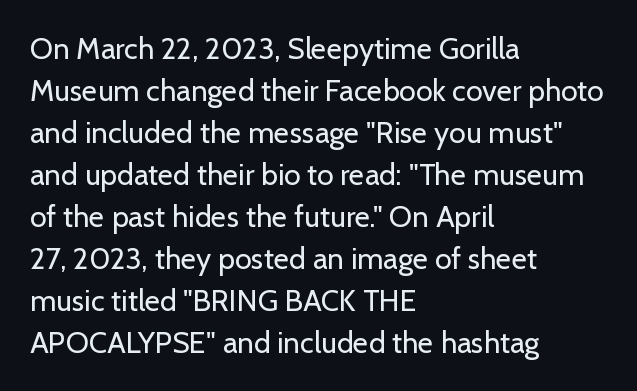
Q: Is the text bold? A: No.
Q: Is the text italic (slanted)? A: No, it is upright.
Q: Is the typeface a serif or a sans-serif typeface? A: Sans-serif.
Q: Is the text underlined? A: No.
Q: How is the paragraph aligned? A: Left-aligned.
Q: Is the spacing between letters normal or unusually wide? A: Normal.
Q: Is the spacing between lines tight, normal or loose? A: Normal.
Q: Width (condensed, normal, or wide)? A: Normal.
Q: Stroke contrast? A: Low.
Q: x-height? A: Medium.
Q: Monospaced? A: No.
